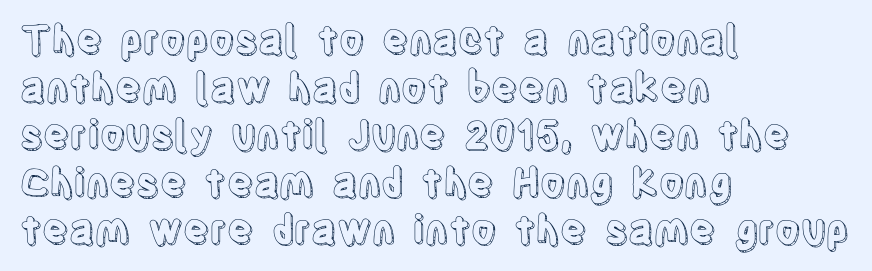
The image shows 39 px condensed type, upright; set left-aligned, line spacing 1.22x, normal letter spacing, not underlined; a large x-height.
